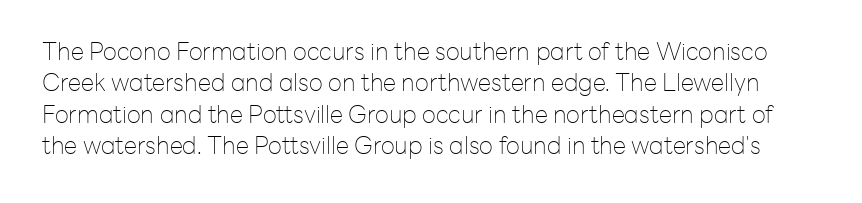
Caption: face not bold, strokes unweighted. The typography opts for an upright posture over an oblique one. Descender tails drop into unmarked territory. The line-height multiplier appears to be the usual default.
